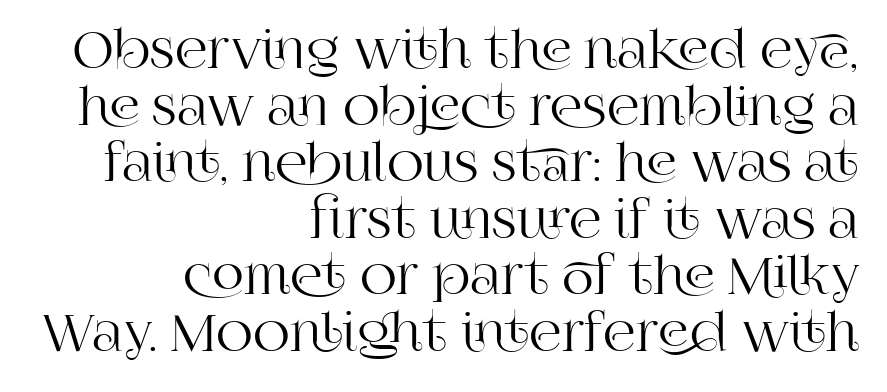
{"serif": "yes", "italic": "no", "width": "normal", "stroke_contrast": "high", "x_height": "large", "monospaced": "no", "underline": "no", "align": "right", "line_spacing": "tight", "line_spacing_ratio": 1.11, "letter_spacing": "normal", "letter_spacing_em": 0.0, "glyph_px": 51}
